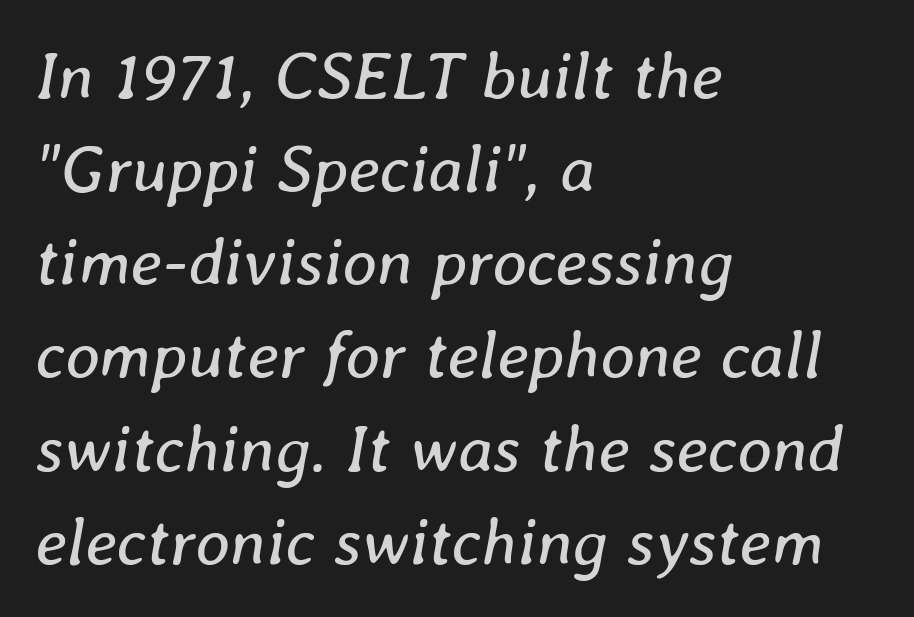
{"italic": "yes", "lean": "right", "slant_degrees": 8, "bold": "no", "weight": "regular", "width": "normal", "stroke_contrast": "low", "x_height": "medium", "monospaced": "no", "underline": "no", "align": "left", "line_spacing": "normal", "line_spacing_ratio": 1.39, "letter_spacing": "normal", "letter_spacing_em": 0.0, "glyph_px": 67}
